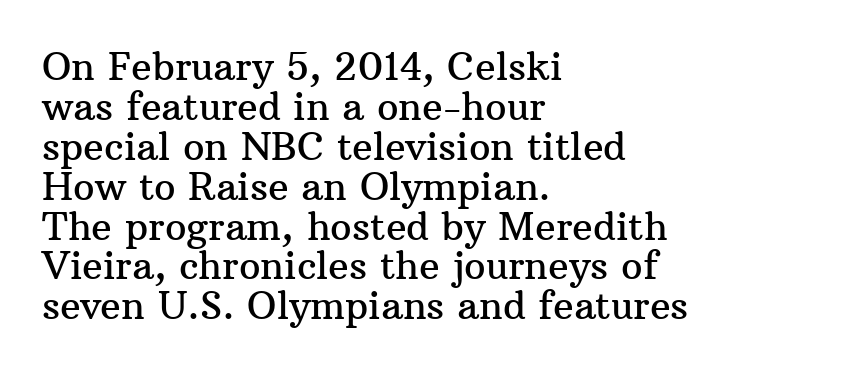
Q: Is the text italic (slanted)? A: No, it is upright.
Q: Is the typeface a serif or a sans-serif typeface? A: Serif.
Q: Is the text underlined? A: No.
Q: How is the paragraph aligned? A: Left-aligned.
Q: Is the spacing between letters normal or unusually wide? A: Normal.
Q: Is the spacing between lines tight, normal or loose? A: Tight.
Q: Width (condensed, normal, or wide)? A: Normal.
Q: Stroke contrast? A: Medium.
Q: x-height? A: Medium.
Q: Monospaced? A: No.
